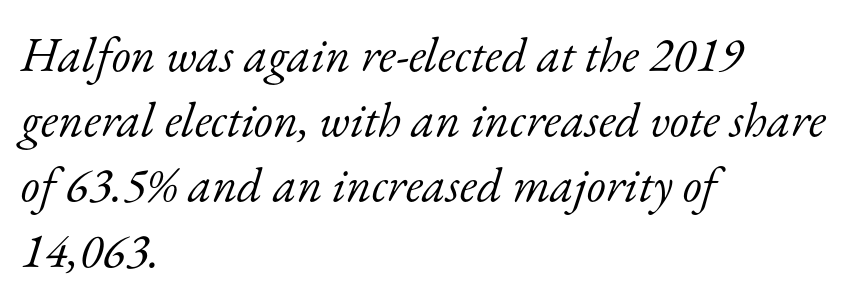
Q: Is the text bold? A: No.
Q: Is the text italic (slanted)? A: Yes, it leans right by about 17 degrees.
Q: Is the typeface a serif or a sans-serif typeface? A: Serif.
Q: Is the text underlined? A: No.
Q: How is the paragraph aligned? A: Left-aligned.
Q: Is the spacing between letters normal or unusually wide? A: Normal.
Q: Is the spacing between lines tight, normal or loose? A: Normal.
Q: Width (condensed, normal, or wide)? A: Normal.
Q: Stroke contrast? A: Low.
Q: x-height? A: Small.
Q: Monospaced? A: No.
